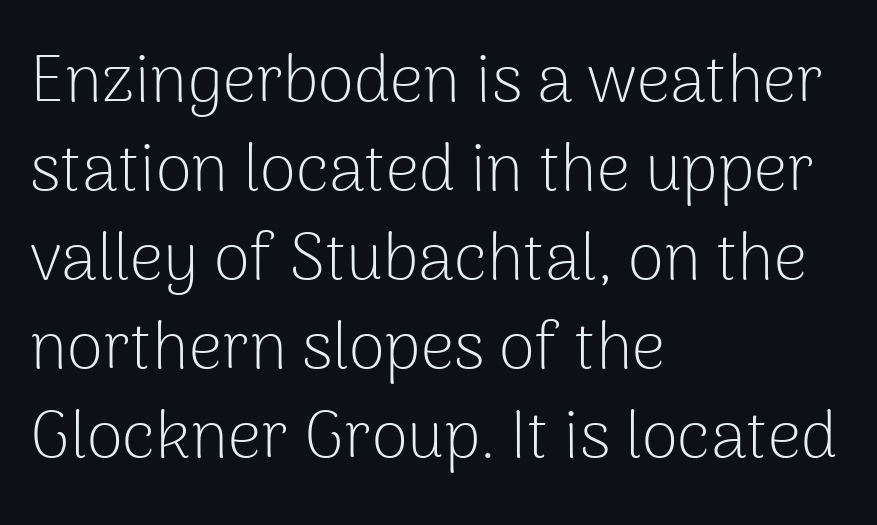
Q: Is the text bold? A: No.
Q: Is the text italic (slanted)? A: No, it is upright.
Q: Is the typeface a serif or a sans-serif typeface? A: Sans-serif.
Q: Is the text underlined? A: No.
Q: How is the paragraph aligned? A: Left-aligned.
Q: Is the spacing between letters normal or unusually wide? A: Normal.
Q: Is the spacing between lines tight, normal or loose? A: Normal.
Q: Width (condensed, normal, or wide)? A: Normal.
Q: Stroke contrast? A: Low.
Q: x-height? A: Medium.
Q: Monospaced? A: No.
